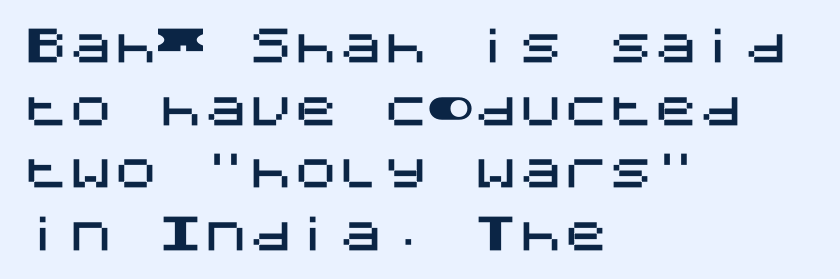
Q: Is the text italic (slanted)? A: No, it is upright.
Q: Is the typeface a serif or a sans-serif typeface? A: Sans-serif.
Q: Is the text underlined? A: No.
Q: How is the paragraph aligned? A: Left-aligned.
Q: Is the spacing between letters normal or unusually wide? A: Normal.
Q: Is the spacing between lines tight, normal or loose? A: Normal.
Q: Width (condensed, normal, or wide)? A: Normal.
Q: Stroke contrast? A: Medium.
Q: x-height? A: Large.
